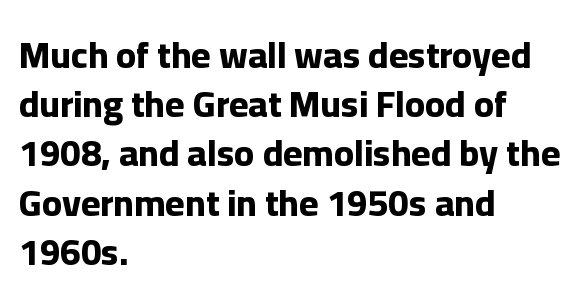
Q: Is the text bold? A: Yes.
Q: Is the text italic (slanted)? A: No, it is upright.
Q: Is the typeface a serif or a sans-serif typeface? A: Sans-serif.
Q: Is the text underlined? A: No.
Q: How is the paragraph aligned? A: Left-aligned.
Q: Is the spacing between letters normal or unusually wide? A: Normal.
Q: Is the spacing between lines tight, normal or loose? A: Normal.
Q: Width (condensed, normal, or wide)? A: Normal.
Q: Stroke contrast? A: Low.
Q: x-height? A: Medium.
Q: Monospaced? A: No.
